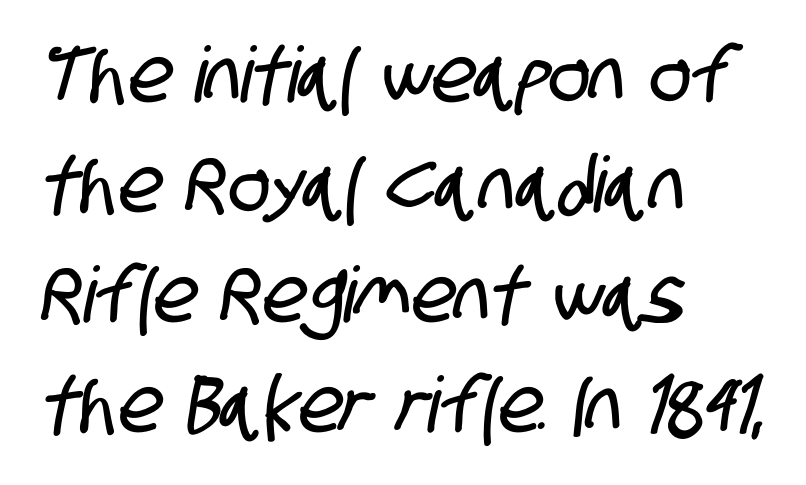
The foot of each line stays bare and open. Does extra space separate the letters? No, they use regular spacing. A typesetter would call this proportional, since set widths differ per character. The rendering anchors every line to the left-hand side. How would I describe the line gaps? Plain and ordinary. No feet cap the strokes, marking this as sans-serif type.
